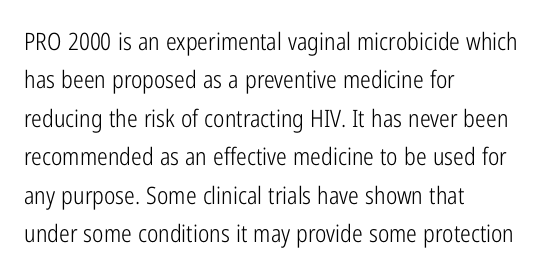
Plain, unruled lines of type. No heavy texture on the line: the type isn't bold. Look at the tracking — it's just the regular setting, nothing added. The axis of the letterforms is exactly vertical. The rows are spaced the way most documents space them.
